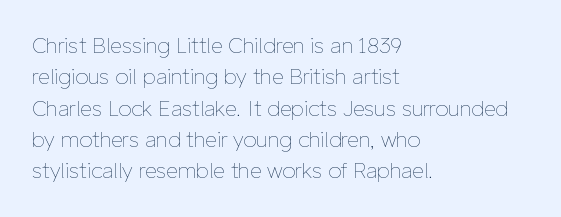
The image shows 21 px text type, upright; set left-aligned, normal line spacing (1.49x), normal letter spacing, not underlined.
